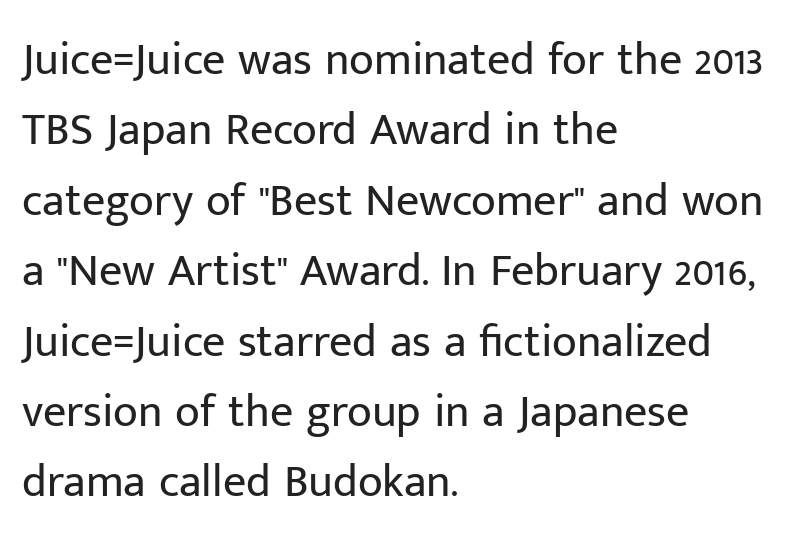
Q: Is the text bold? A: No.
Q: Is the text italic (slanted)? A: No, it is upright.
Q: Is the typeface a serif or a sans-serif typeface? A: Sans-serif.
Q: Is the text underlined? A: No.
Q: How is the paragraph aligned? A: Left-aligned.
Q: Is the spacing between letters normal or unusually wide? A: Normal.
Q: Is the spacing between lines tight, normal or loose? A: Normal.
Q: Width (condensed, normal, or wide)? A: Normal.
Q: Stroke contrast? A: Low.
Q: x-height? A: Medium.
Q: Monospaced? A: No.
